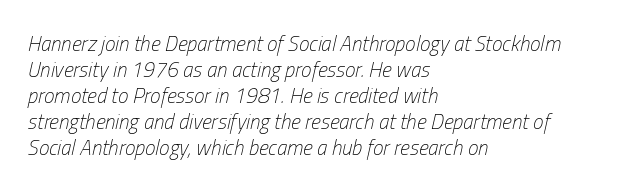
The whole block is typeset with a tilt. Horizontal alignment here is leftward, the default for most running prose. The type is set solid horizontally, with unmodified tracking. No heavy texture on the line: the type isn't bold. Bare-footed words on every line.
